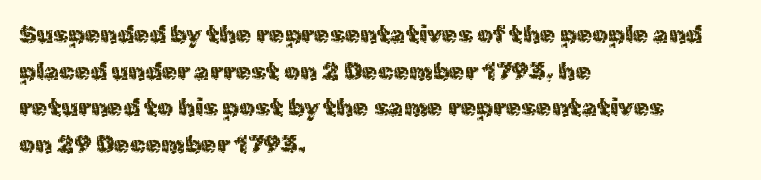
{"italic": "no", "underline": "no", "align": "left", "line_spacing": "normal", "line_spacing_ratio": 1.47, "letter_spacing": "normal", "letter_spacing_em": 0.0, "glyph_px": 25}
